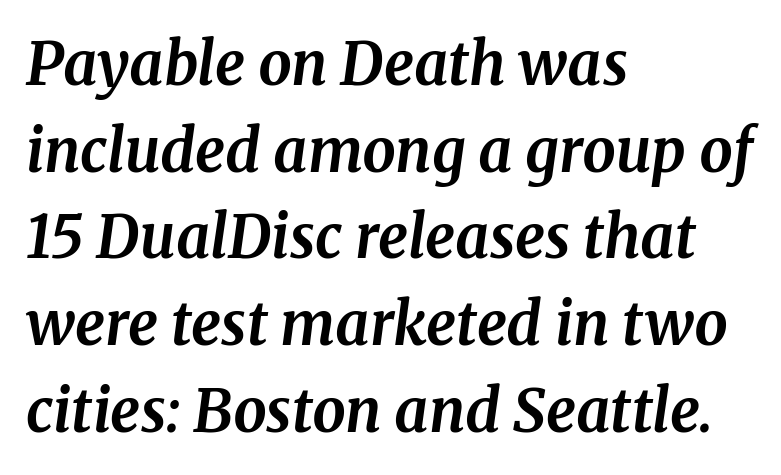
{"serif": "yes", "italic": "yes", "lean": "right", "slant_degrees": 8, "bold": "yes", "weight": "bold", "width": "normal", "stroke_contrast": "medium", "x_height": "medium", "monospaced": "no", "underline": "no", "align": "left", "line_spacing": "normal", "line_spacing_ratio": 1.47, "letter_spacing": "normal", "letter_spacing_em": 0.0, "glyph_px": 59}
